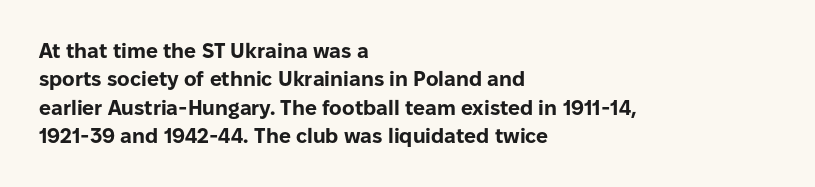
{"italic": "no", "bold": "yes", "underline": "no", "align": "left", "line_spacing": "normal", "line_spacing_ratio": 1.35, "letter_spacing": "normal", "letter_spacing_em": 0.0, "glyph_px": 21}
